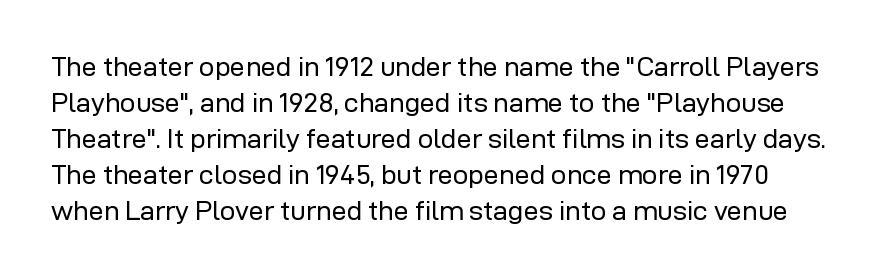
Q: Is the text bold? A: No.
Q: Is the text italic (slanted)? A: No, it is upright.
Q: Is the text underlined? A: No.
Q: Is the spacing between letters normal or unusually wide? A: Normal.
Q: Is the spacing between lines tight, normal or loose? A: Normal.
